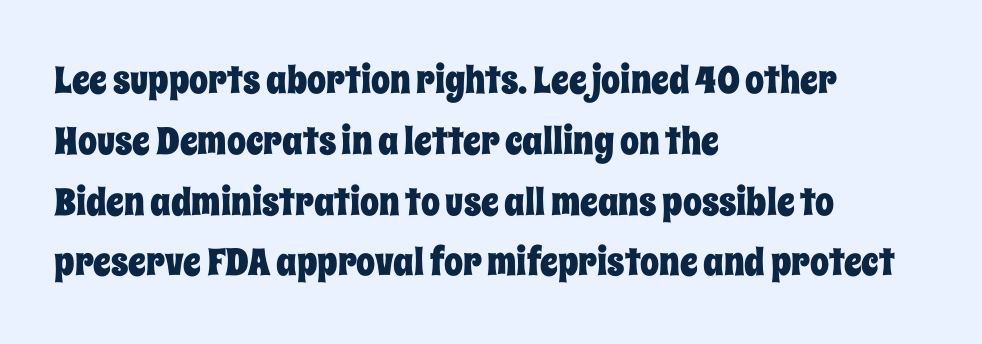
The lettering stays uniformly vertical, giving the passage a roman look. The face used here is proportionally spaced, like ordinary book or web type. The rag falls on the right side of this text block. Whoever set this chose a conventional vertical rhythm.
